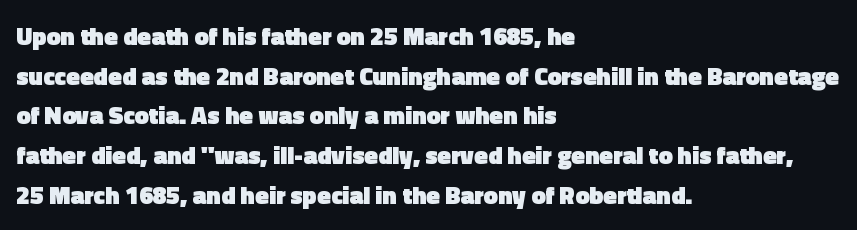
The words here are not underlined. Glyph-to-glyph distance matches everyday printed text. The rows are spaced the way most documents space them. The lettering holds an erect, upright posture throughout. Heavy-handed strokes throughout: this text is bold. Which margin do the lines hug? The left one — the right edge is uneven.
